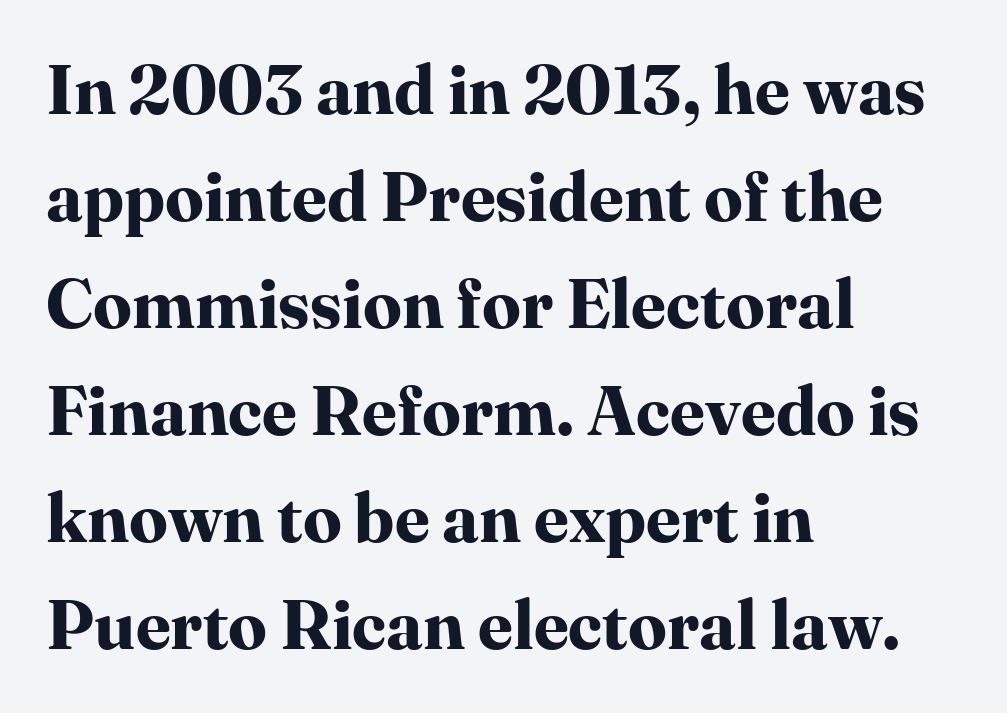
The zone under the glyphs is completely vacant. A typesetter would call this leading conventional body-copy spacing. The letterforms sit shoulder to shoulder at normal distance. Is this a fixed-width face? No — the glyphs have proportional, varying widths.
